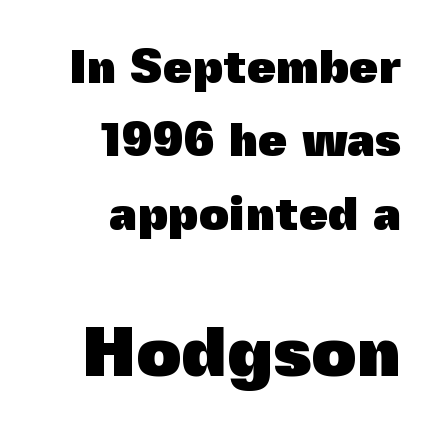
The image shows 70 px heavy sans-serif type, upright; set right-aligned, normal line spacing (1.56x), normal letter spacing, not underlined; the second (bottom) block is 1.49x larger; a medium x-height.
